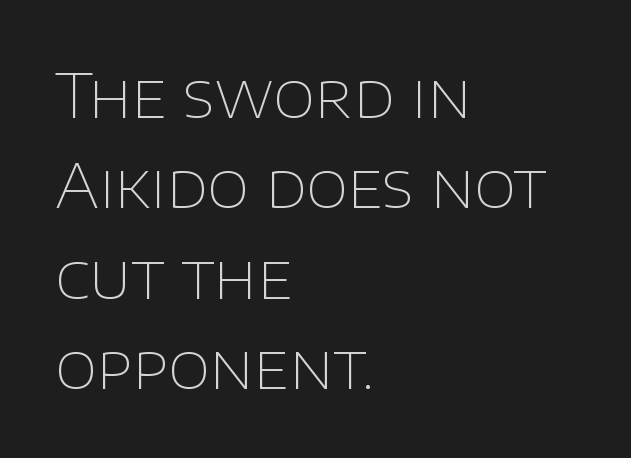
The image shows 61 px thin sans-serif type, upright; set left-aligned, normal line spacing (1.48x), normal letter spacing, not underlined; low stroke contrast and a large x-height.
